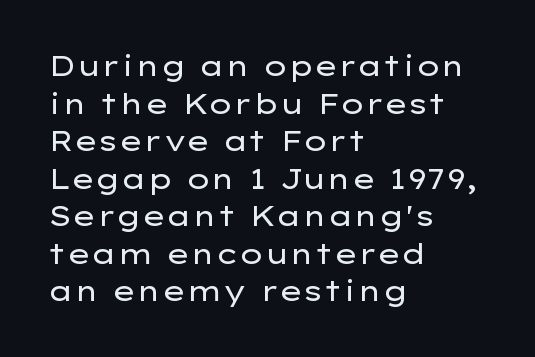
The image shows 28 px regular-weight, wide sans-serif type, upright; set left-aligned, normal line spacing (1.34x), normal letter spacing, not underlined; low stroke contrast and a medium x-height.
